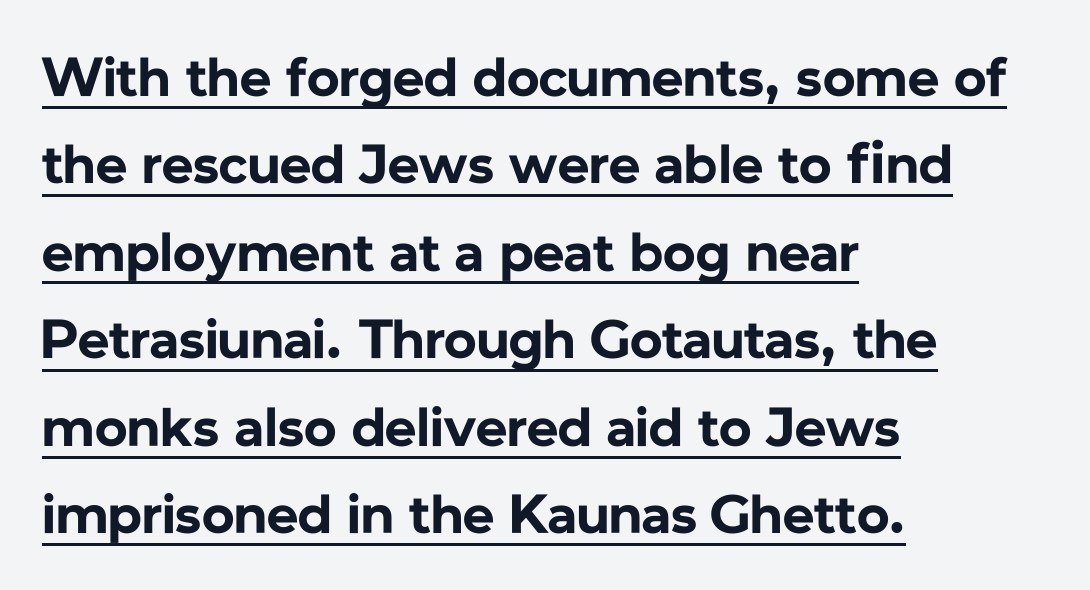
{"serif": "no", "italic": "no", "bold": "yes", "weight": "bold", "width": "normal", "stroke_contrast": "low", "x_height": "medium", "monospaced": "no", "underline": "yes", "align": "left", "line_spacing": "normal", "line_spacing_ratio": 1.59, "letter_spacing": "normal", "letter_spacing_em": 0.0, "glyph_px": 55}
